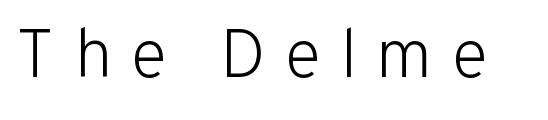
Q: Is the text bold? A: No.
Q: Is the text italic (slanted)? A: No, it is upright.
Q: Is the typeface a serif or a sans-serif typeface? A: Sans-serif.
Q: Is the text underlined? A: No.
Q: Is the spacing between letters normal or unusually wide? A: Unusually wide.
Q: Width (condensed, normal, or wide)? A: Normal.
Q: Stroke contrast? A: Low.
Q: x-height? A: Medium.
Q: Monospaced? A: No.
